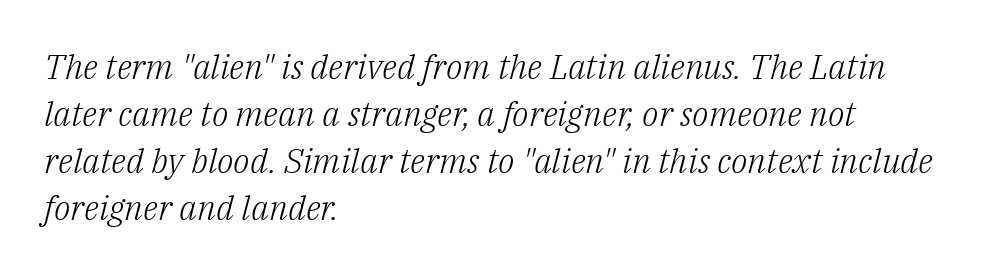
The image shows 34 px light serif type, italic (leaning right); set left-aligned, normal line spacing (1.38x), normal letter spacing, not underlined; low stroke contrast and a medium x-height.
